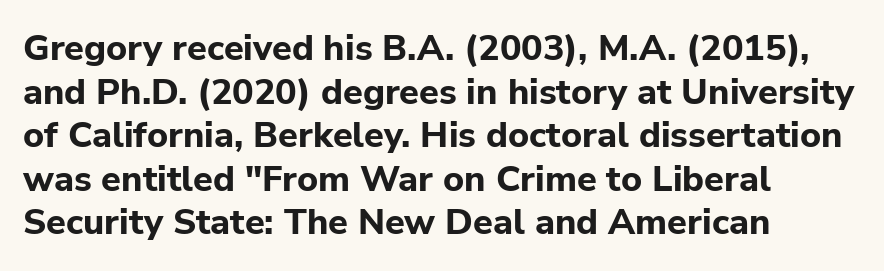
Q: Is the text bold? A: Yes.
Q: Is the text italic (slanted)? A: No, it is upright.
Q: Is the typeface a serif or a sans-serif typeface? A: Sans-serif.
Q: Is the text underlined? A: No.
Q: How is the paragraph aligned? A: Left-aligned.
Q: Is the spacing between letters normal or unusually wide? A: Normal.
Q: Width (condensed, normal, or wide)? A: Normal.
Q: Stroke contrast? A: Low.
Q: x-height? A: Medium.
Q: Monospaced? A: No.
